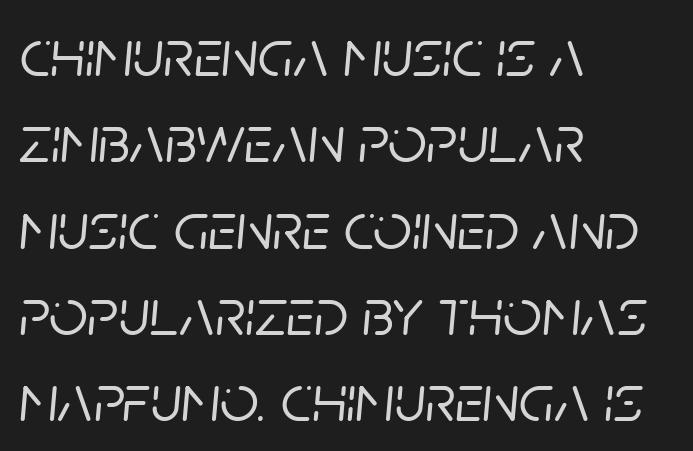
The face used here is proportionally spaced, like ordinary book or web type. Rows of type keep a routine distance in the vertical direction. Unmarked baselines from the first word to the last. Observe the lean: these are italic letterforms. Visually the block forms a straight wall on the left and a jagged coastline on the right. Between one letter and the next there's only the usual sliver of space.
